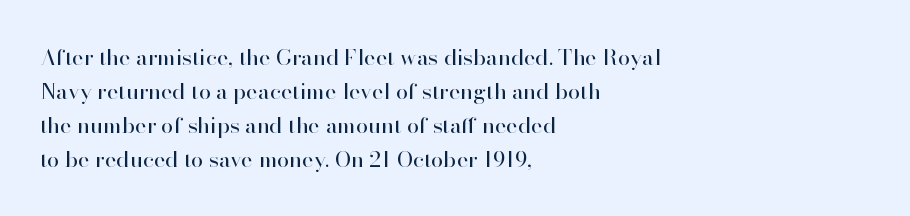
These lines stack with their left ends in a neat column. Any mark beneath the type? The region is blank. Short note: letters normally spaced. The type sits square on the baseline with zero lean.
